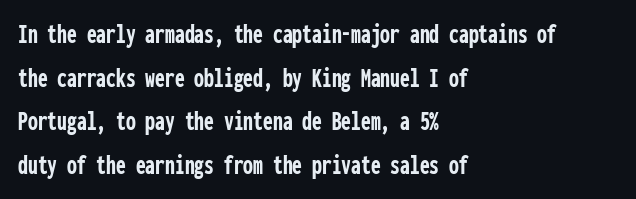
{"serif": "no", "italic": "no", "bold": "yes", "weight": "semibold", "width": "condensed", "stroke_contrast": "low", "x_height": "medium", "monospaced": "yes", "underline": "no", "align": "left", "line_spacing": "normal", "line_spacing_ratio": 1.56, "letter_spacing": "normal", "letter_spacing_em": 0.0, "glyph_px": 28}
